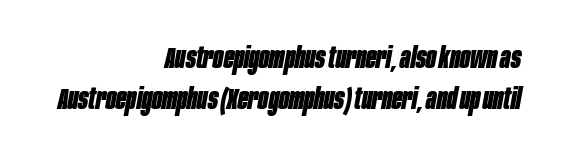
Q: Is the text bold? A: Yes.
Q: Is the text italic (slanted)? A: Yes, it leans right by about 10 degrees.
Q: Is the text underlined? A: No.
Q: How is the paragraph aligned? A: Right-aligned.
Q: Is the spacing between letters normal or unusually wide? A: Normal.
Q: Is the spacing between lines tight, normal or loose? A: Normal.
Q: Width (condensed, normal, or wide)? A: Condensed.
Q: Stroke contrast? A: Low.
Q: x-height? A: Large.
Q: Monospaced? A: No.
